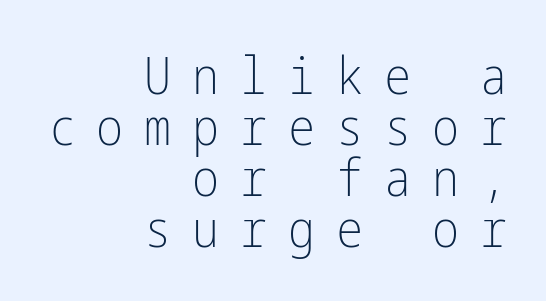
Q: Is the text bold? A: No.
Q: Is the text italic (slanted)? A: No, it is upright.
Q: Is the typeface a serif or a sans-serif typeface? A: Sans-serif.
Q: Is the text underlined? A: No.
Q: How is the paragraph aligned? A: Right-aligned.
Q: Is the spacing between letters normal or unusually wide? A: Unusually wide.
Q: Is the spacing between lines tight, normal or loose? A: Tight.
Q: Width (condensed, normal, or wide)? A: Condensed.
Q: Stroke contrast? A: Low.
Q: x-height? A: Medium.
